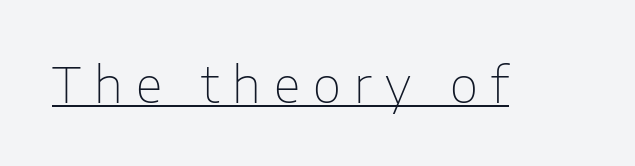
The image shows 49 px thin sans-serif type, upright; set unusually wide letter spacing (+0.27 em), underlined; low stroke contrast and a medium x-height.
